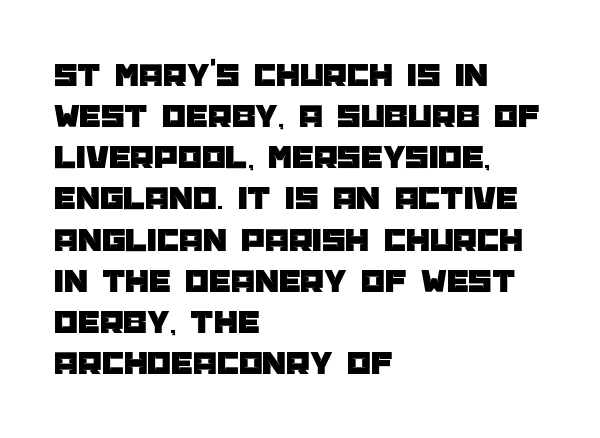
The image shows 34 px sans-serif type, upright; set left-aligned, line spacing 1.21x, normal letter spacing, not underlined; low stroke contrast and a large x-height.
